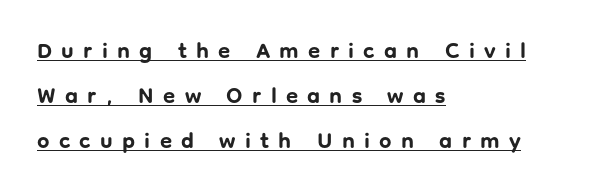
Observe the wide spacing: letters keep a clear distance from each other. Does the lettering tilt? It doesn't — this is upright. Left-aligned paragraph, ragged on the right. Stroke thickness is high; the sample reads as a true bold. Line spacing here is loose.
